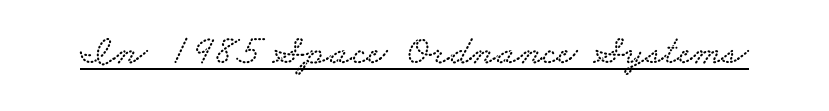
{"serif": "yes", "width": "wide", "stroke_contrast": "low", "x_height": "small", "monospaced": "no", "underline": "yes", "letter_spacing": "normal", "letter_spacing_em": 0.0, "glyph_px": 42}
